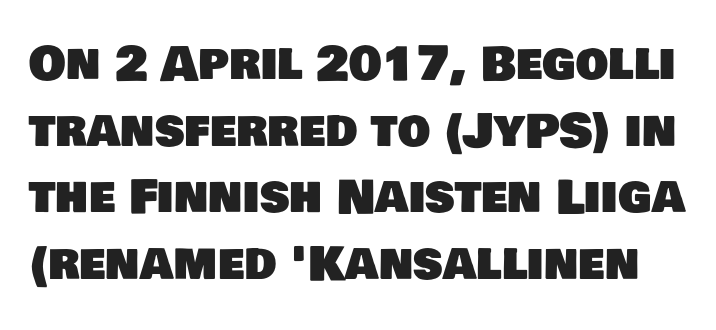
A typesetter would call this proportional, since set widths differ per character. Serifs: no, the terminals of the letterforms are clean. These lines sit exactly where default settings would place them. The strip under each line holds only bare page. How are the letters spaced? Ordinarily, with no added tracking.
